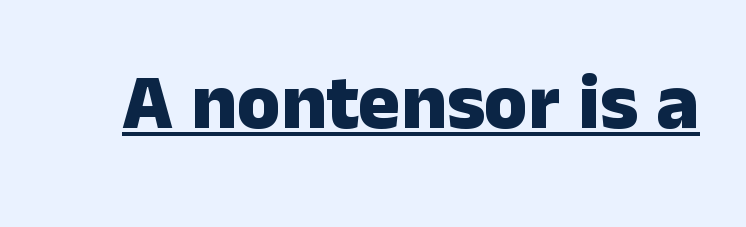
Italic: no, the glyphs are upright roman. Is this a fixed-width face? No — the glyphs have proportional, varying widths. Each line of the rendering has a horizontal stroke beneath the glyphs. Nothing sits at the stroke ends, so this counts as sans-serif.
